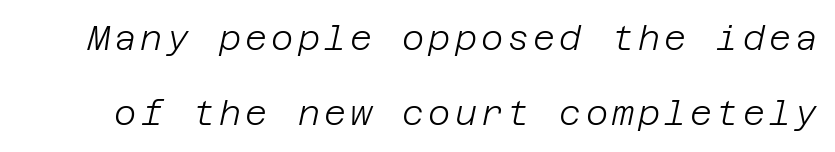
The image shows 34 px light type, italic (leaning right); set loose line spacing (2.21x), not underlined; low stroke contrast and a large x-height.
